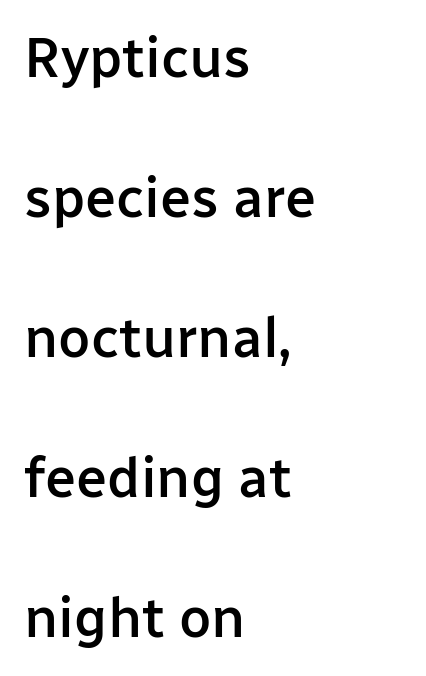
{"serif": "no", "italic": "no", "bold": "semi", "weight": "semibold", "width": "normal", "stroke_contrast": "low", "x_height": "medium", "monospaced": "no", "underline": "no", "align": "left", "line_spacing": "loose", "line_spacing_ratio": 2.5, "letter_spacing": "normal", "letter_spacing_em": 0.0, "glyph_px": 56}
